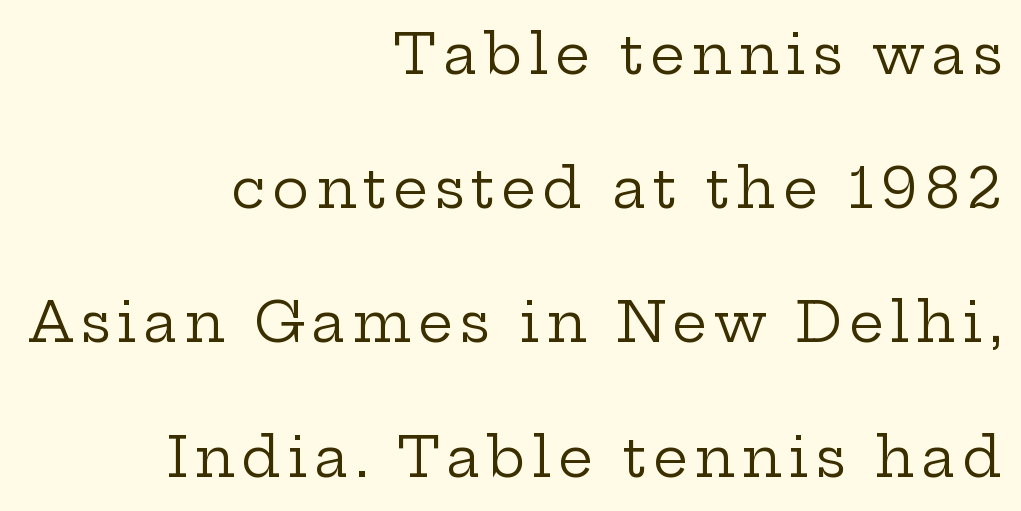
Q: Is the text bold? A: No.
Q: Is the text italic (slanted)? A: No, it is upright.
Q: Is the typeface a serif or a sans-serif typeface? A: Serif.
Q: Is the text underlined? A: No.
Q: How is the paragraph aligned? A: Right-aligned.
Q: Is the spacing between lines tight, normal or loose? A: Loose.
Q: Width (condensed, normal, or wide)? A: Wide.
Q: Stroke contrast? A: Low.
Q: x-height? A: Medium.
Q: Monospaced? A: No.
